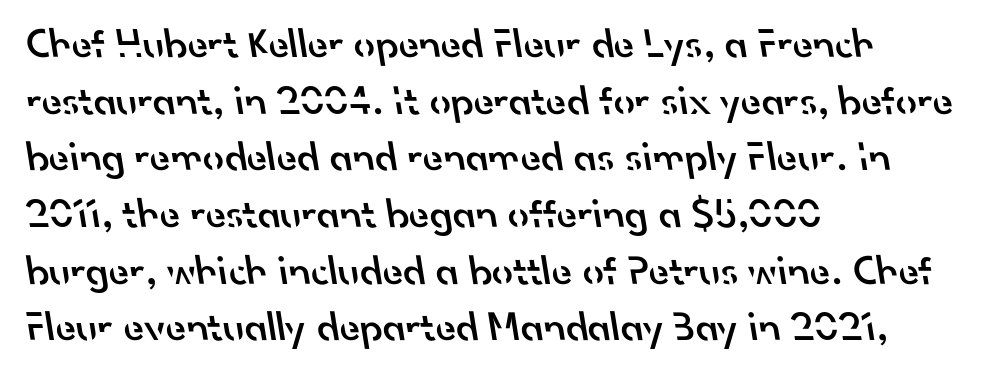
The image shows 42 px semibold sans-serif type; set left-aligned, normal line spacing (1.35x), normal letter spacing, not underlined; low stroke contrast and a small x-height.
